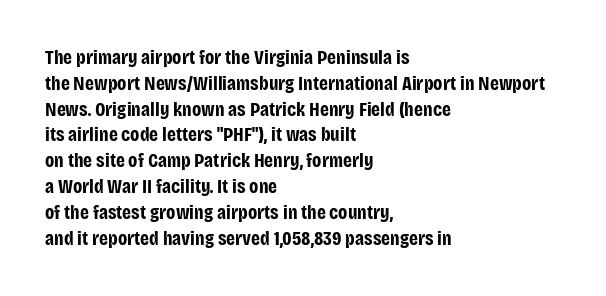
Q: Is the text bold? A: Yes.
Q: Is the text italic (slanted)? A: No, it is upright.
Q: Is the text underlined? A: No.
Q: How is the paragraph aligned? A: Left-aligned.
Q: Is the spacing between letters normal or unusually wide? A: Normal.
Q: Is the spacing between lines tight, normal or loose? A: Normal.
